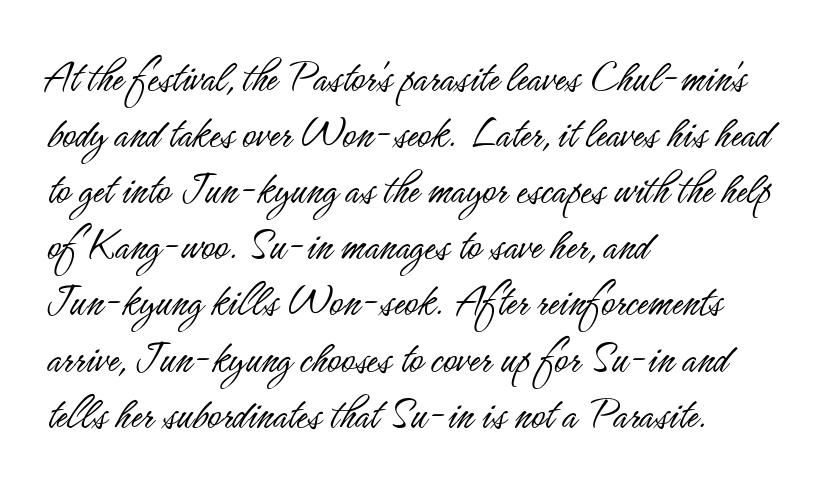
{"serif": "no", "bold": "no", "weight": "light", "width": "condensed", "stroke_contrast": "low", "x_height": "small", "monospaced": "no", "underline": "no", "align": "left", "line_spacing_ratio": 1.22, "letter_spacing": "normal", "letter_spacing_em": 0.0, "glyph_px": 46}
